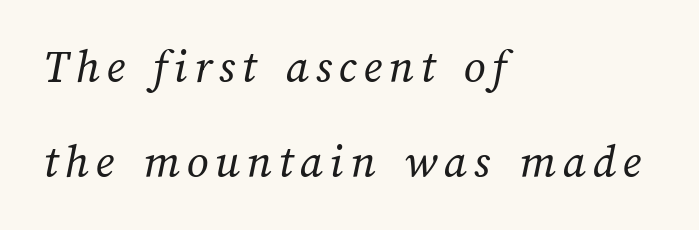
{"bold": "no", "weight": "regular", "width": "normal", "stroke_contrast": "medium", "x_height": "medium", "monospaced": "no", "underline": "no", "align": "left", "line_spacing": "loose", "line_spacing_ratio": 1.97, "glyph_px": 48}
